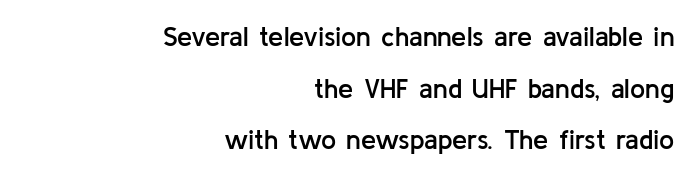
Q: Is the text bold? A: Semi-bold.
Q: Is the text italic (slanted)? A: No, it is upright.
Q: Is the text underlined? A: No.
Q: How is the paragraph aligned? A: Right-aligned.
Q: Is the spacing between letters normal or unusually wide? A: Normal.
Q: Is the spacing between lines tight, normal or loose? A: Loose.
